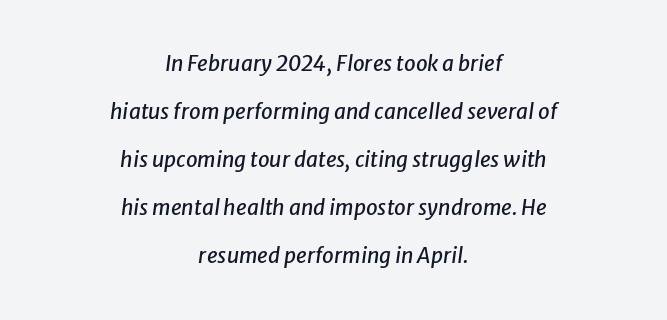
The compositor balanced each line on the midline. The tracking reads as untouched default to a designer's eye. An italicized treatment has been applied to the whole sample. Honestly, there is no underline to notice here at all. Vertically, the passage feels expansive, rows floating well apart.
